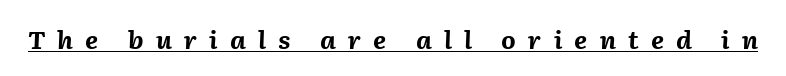
The letters are spread apart with noticeably loose tracking. When letters slant like this, we call the style italic. These words are printed bold, with thick strokes throughout. Underlined type.
